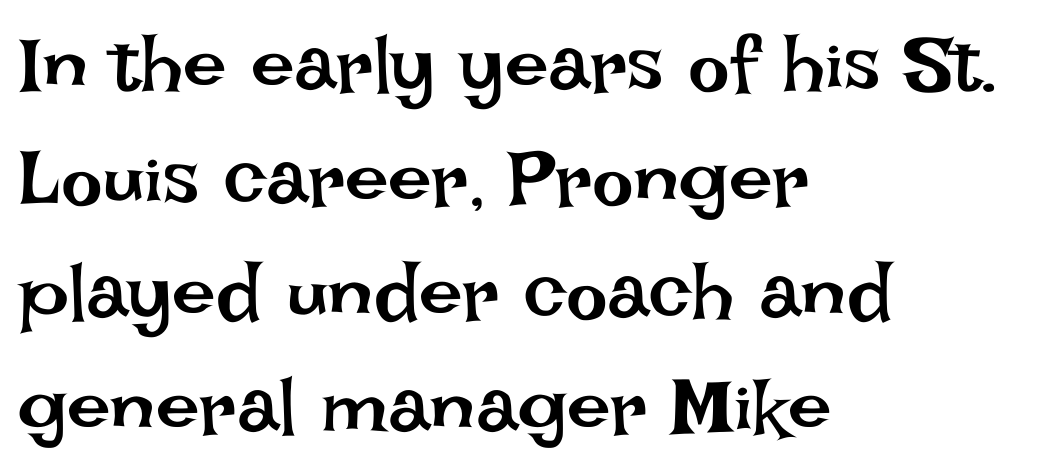
Q: Is the text bold? A: No.
Q: Is the text italic (slanted)? A: No, it is upright.
Q: Is the text underlined? A: No.
Q: How is the paragraph aligned? A: Left-aligned.
Q: Is the spacing between letters normal or unusually wide? A: Normal.
Q: Is the spacing between lines tight, normal or loose? A: Normal.
Q: Width (condensed, normal, or wide)? A: Normal.
Q: Stroke contrast? A: Low.
Q: x-height? A: Large.
Q: Monospaced? A: No.
